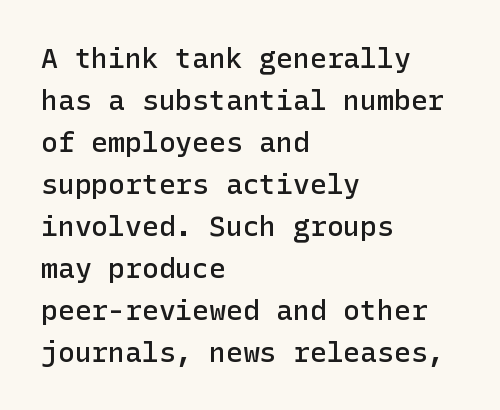
Q: Is the text bold? A: Semi-bold.
Q: Is the text italic (slanted)? A: No, it is upright.
Q: Is the typeface a serif or a sans-serif typeface? A: Sans-serif.
Q: Is the text underlined? A: No.
Q: How is the paragraph aligned? A: Left-aligned.
Q: Is the spacing between letters normal or unusually wide? A: Normal.
Q: Is the spacing between lines tight, normal or loose? A: Normal.
Q: Width (condensed, normal, or wide)? A: Normal.
Q: Stroke contrast? A: Low.
Q: x-height? A: Medium.
